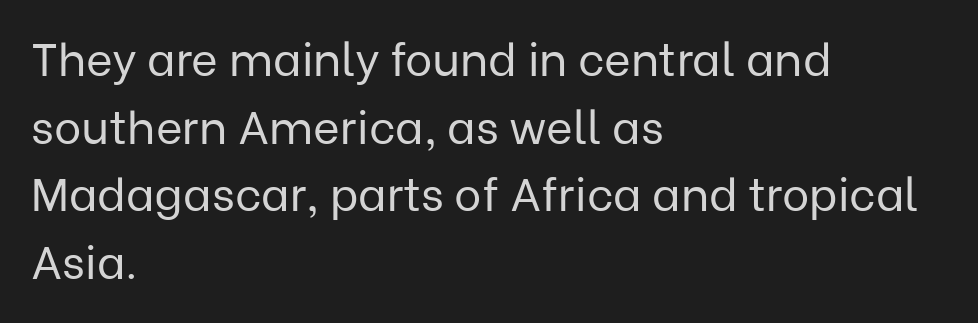
The image shows 46 px regular-weight sans-serif type, upright; set left-aligned, normal line spacing (1.47x), normal letter spacing, not underlined; low stroke contrast and a medium x-height.
